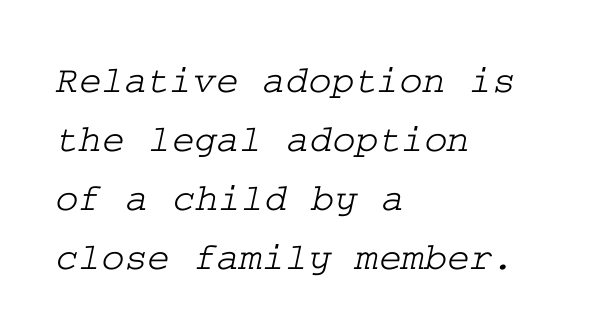
Q: Is the typeface a serif or a sans-serif typeface? A: Serif.
Q: Is the text underlined? A: No.
Q: How is the paragraph aligned? A: Left-aligned.
Q: Is the spacing between letters normal or unusually wide? A: Normal.
Q: Is the spacing between lines tight, normal or loose? A: Normal.
Q: Width (condensed, normal, or wide)? A: Wide.
Q: Stroke contrast? A: Low.
Q: x-height? A: Medium.
